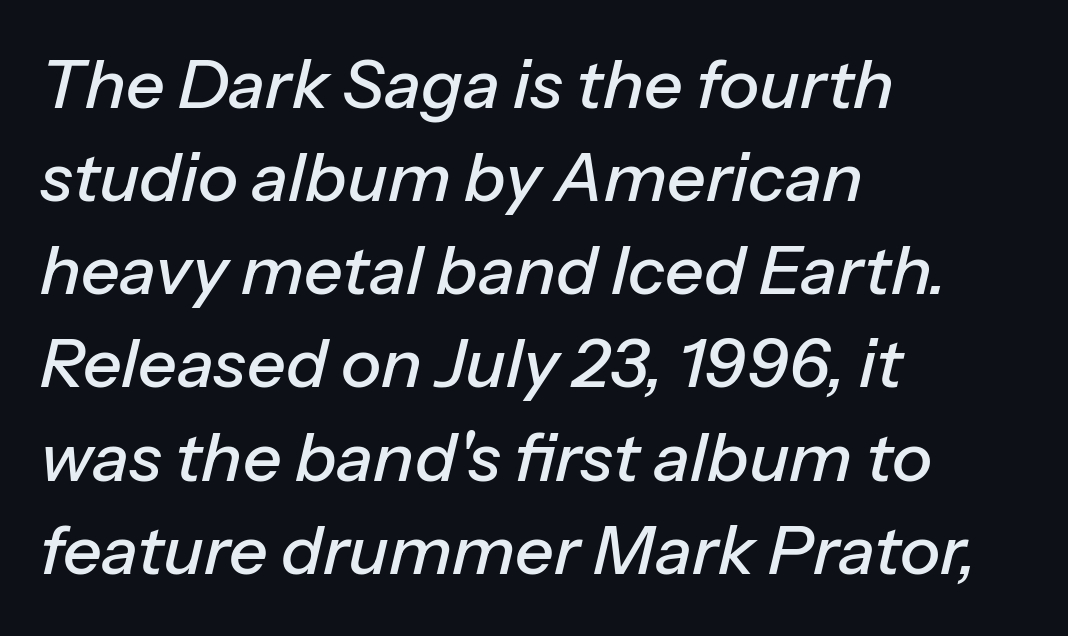
A clean baseline with only descenders dipping below it. Here the designer chose a conventional face with non-uniform glyph widths. Compared with ordinary roman type, these characters are visibly tilted. These lines stack with their left ends in a neat column.
